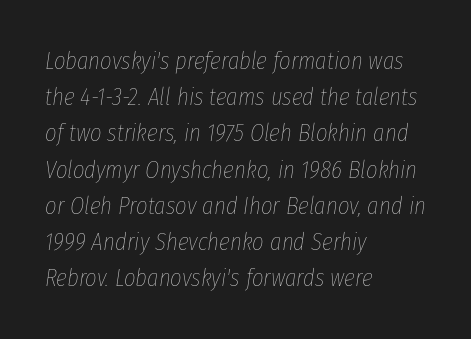
Q: Is the text bold? A: No.
Q: Is the text italic (slanted)? A: Yes, it leans right by about 8 degrees.
Q: Is the text underlined? A: No.
Q: How is the paragraph aligned? A: Left-aligned.
Q: Is the spacing between letters normal or unusually wide? A: Normal.
Q: Is the spacing between lines tight, normal or loose? A: Normal.
